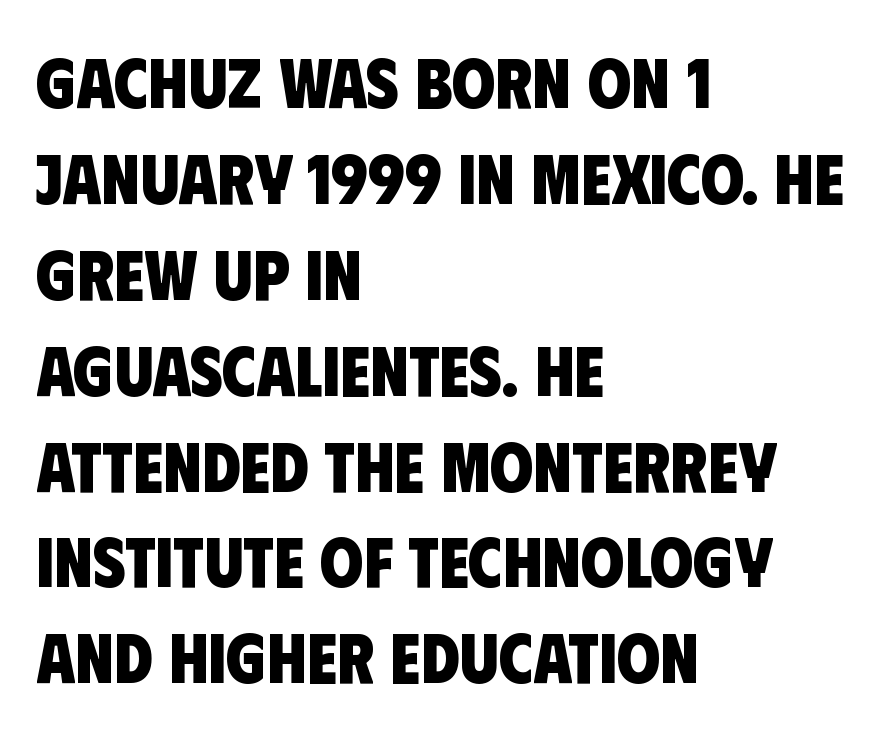
Q: Is the text bold? A: Yes.
Q: Is the typeface a serif or a sans-serif typeface? A: Sans-serif.
Q: Is the text underlined? A: No.
Q: How is the paragraph aligned? A: Left-aligned.
Q: Is the spacing between letters normal or unusually wide? A: Normal.
Q: Is the spacing between lines tight, normal or loose? A: Normal.
Q: Width (condensed, normal, or wide)? A: Condensed.
Q: Stroke contrast? A: Low.
Q: x-height? A: Large.
Q: Monospaced? A: No.
